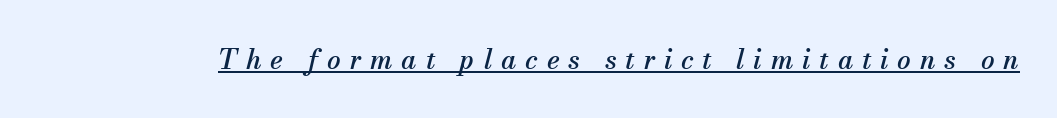
Q: Is the text italic (slanted)? A: Yes, it leans right by about 13 degrees.
Q: Is the text underlined? A: Yes.
Q: Is the spacing between letters normal or unusually wide? A: Unusually wide.
